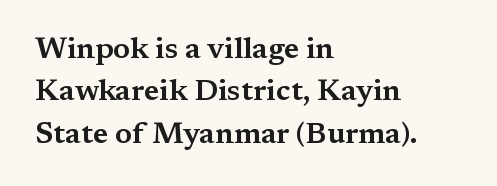
Q: Is the text italic (slanted)? A: No, it is upright.
Q: Is the typeface a serif or a sans-serif typeface? A: Serif.
Q: Is the text underlined? A: No.
Q: How is the paragraph aligned? A: Left-aligned.
Q: Is the spacing between letters normal or unusually wide? A: Normal.
Q: Is the spacing between lines tight, normal or loose? A: Normal.
Q: Width (condensed, normal, or wide)? A: Wide.
Q: Stroke contrast? A: Medium.
Q: x-height? A: Medium.
Q: Monospaced? A: No.
